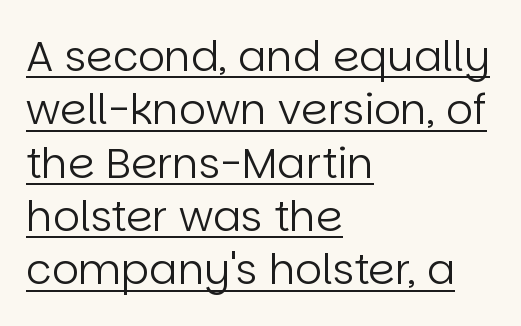
Q: Is the text bold? A: No.
Q: Is the text italic (slanted)? A: No, it is upright.
Q: Is the typeface a serif or a sans-serif typeface? A: Sans-serif.
Q: Is the text underlined? A: Yes.
Q: How is the paragraph aligned? A: Left-aligned.
Q: Is the spacing between letters normal or unusually wide? A: Normal.
Q: Is the spacing between lines tight, normal or loose? A: Normal.
Q: Width (condensed, normal, or wide)? A: Normal.
Q: Stroke contrast? A: Low.
Q: x-height? A: Large.
Q: Monospaced? A: No.
